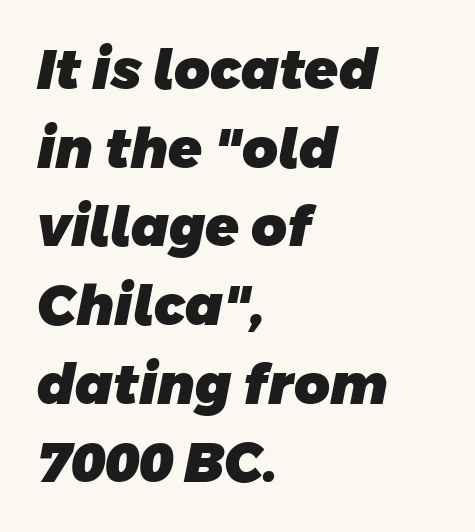
Q: Is the text bold? A: Yes.
Q: Is the typeface a serif or a sans-serif typeface? A: Sans-serif.
Q: Is the text underlined? A: No.
Q: How is the paragraph aligned? A: Left-aligned.
Q: Is the spacing between letters normal or unusually wide? A: Normal.
Q: Is the spacing between lines tight, normal or loose? A: Normal.
Q: Width (condensed, normal, or wide)? A: Normal.
Q: Stroke contrast? A: Low.
Q: x-height? A: Large.
Q: Monospaced? A: No.
